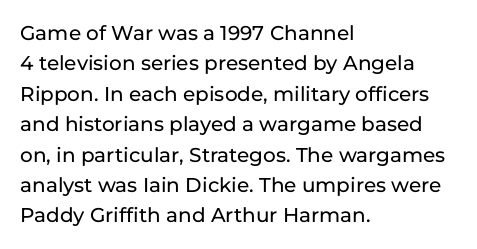
{"italic": "no", "underline": "no", "align": "left", "line_spacing": "normal", "line_spacing_ratio": 1.52, "letter_spacing": "normal", "letter_spacing_em": 0.0, "glyph_px": 20}
